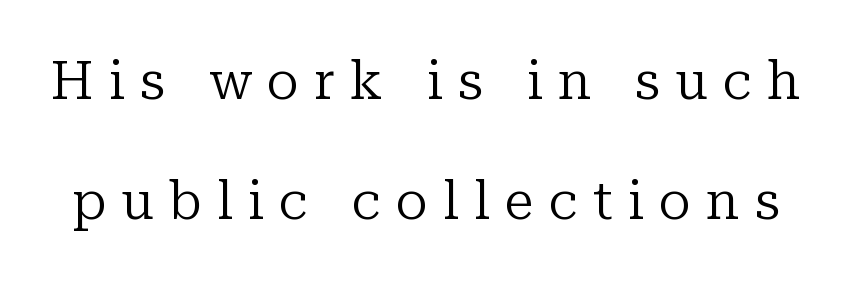
Q: Is the text bold? A: No.
Q: Is the text italic (slanted)? A: No, it is upright.
Q: Is the typeface a serif or a sans-serif typeface? A: Serif.
Q: Is the text underlined? A: No.
Q: Is the spacing between letters normal or unusually wide? A: Unusually wide.
Q: Is the spacing between lines tight, normal or loose? A: Loose.
Q: Width (condensed, normal, or wide)? A: Normal.
Q: Stroke contrast? A: Low.
Q: x-height? A: Medium.
Q: Monospaced? A: No.
